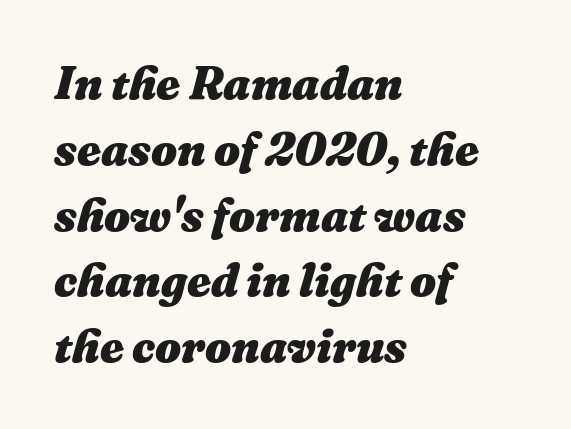
A typesetter would mark this as italic. Horizontal alignment here is leftward, the default for most running prose. Is the letter spacing exaggerated? No — it looks like the ordinary default. Nobody drew a line under any word here. The face used here is proportionally spaced, like ordinary book or web type. A dark, heavy texture on the line: the type is bold.
